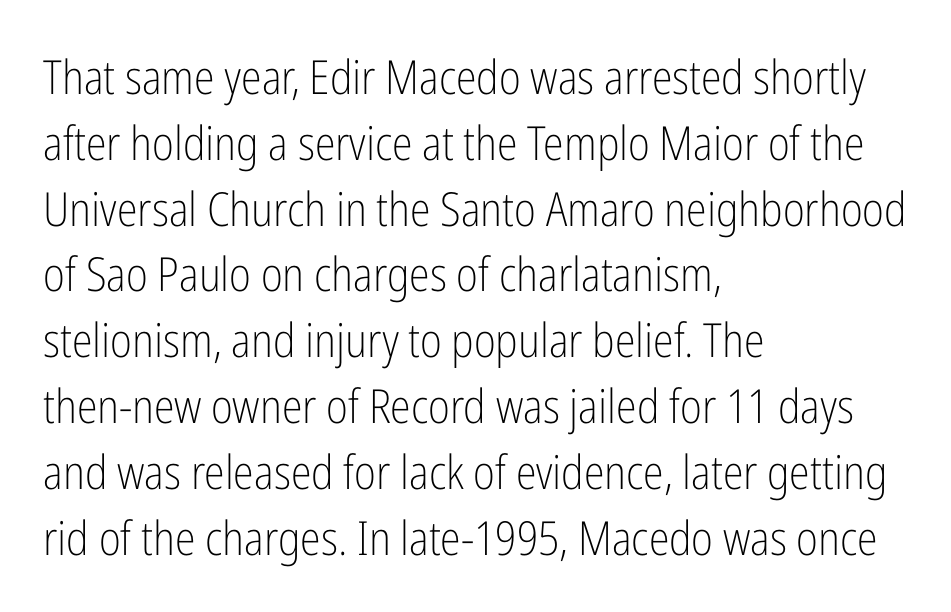
The image shows 47 px light, condensed sans-serif type, upright; set left-aligned, normal line spacing (1.4x), normal letter spacing, not underlined; low stroke contrast and a medium x-height.
